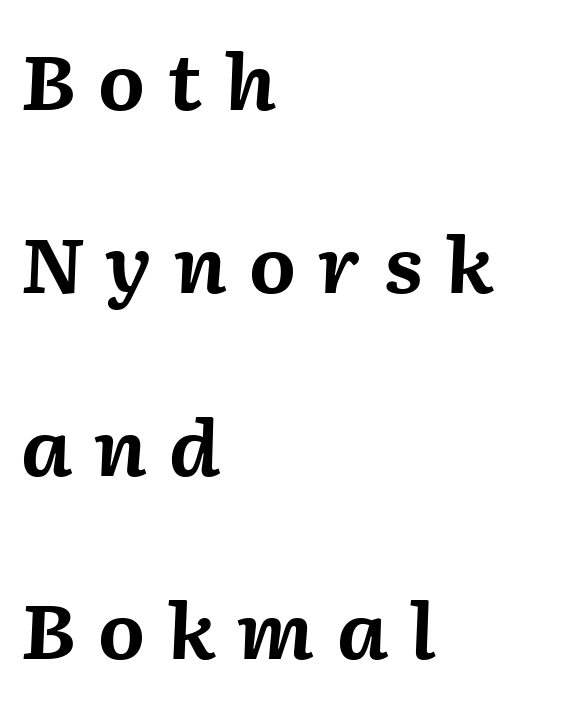
The image shows 76 px bold type, italic (leaning right); set left-aligned, loose line spacing (2.41x), unusually wide letter spacing (+0.28 em), not underlined; medium stroke contrast and a medium x-height.
